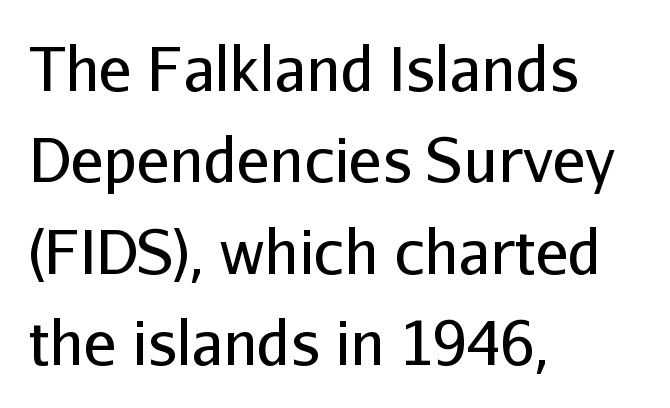
Q: Is the text bold? A: No.
Q: Is the text italic (slanted)? A: No, it is upright.
Q: Is the typeface a serif or a sans-serif typeface? A: Sans-serif.
Q: Is the text underlined? A: No.
Q: How is the paragraph aligned? A: Left-aligned.
Q: Is the spacing between letters normal or unusually wide? A: Normal.
Q: Is the spacing between lines tight, normal or loose? A: Normal.
Q: Width (condensed, normal, or wide)? A: Normal.
Q: Stroke contrast? A: Low.
Q: x-height? A: Medium.
Q: Monospaced? A: No.
